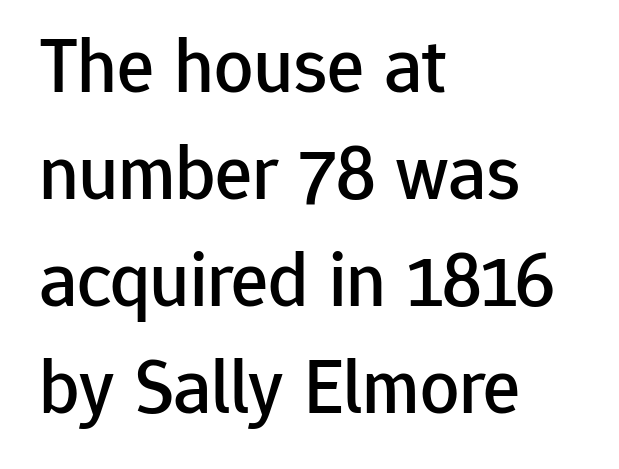
The image shows 78 px sans-serif type, upright; set left-aligned, normal line spacing (1.37x), normal letter spacing, not underlined; low stroke contrast and a medium x-height.
